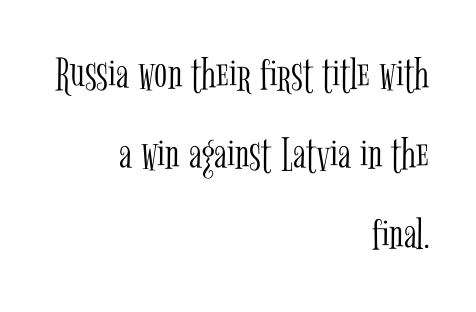
{"serif": "yes", "italic": "no", "bold": "no", "weight": "light", "width": "condensed", "stroke_contrast": "low", "x_height": "medium", "monospaced": "no", "underline": "no", "align": "right", "line_spacing": "normal", "line_spacing_ratio": 1.67, "letter_spacing": "normal", "letter_spacing_em": 0.0, "glyph_px": 48}
